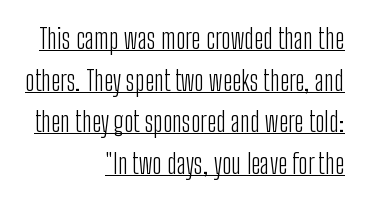
Q: Is the text bold? A: No.
Q: Is the text italic (slanted)? A: No, it is upright.
Q: Is the text underlined? A: Yes.
Q: How is the paragraph aligned? A: Right-aligned.
Q: Is the spacing between letters normal or unusually wide? A: Normal.
Q: Is the spacing between lines tight, normal or loose? A: Normal.
